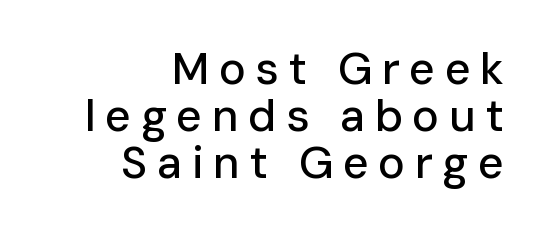
Q: Is the text italic (slanted)? A: No, it is upright.
Q: Is the typeface a serif or a sans-serif typeface? A: Sans-serif.
Q: Is the text underlined? A: No.
Q: How is the paragraph aligned? A: Right-aligned.
Q: Is the spacing between letters normal or unusually wide? A: Unusually wide.
Q: Is the spacing between lines tight, normal or loose? A: Tight.
Q: Width (condensed, normal, or wide)? A: Normal.
Q: Stroke contrast? A: Low.
Q: x-height? A: Medium.
Q: Monospaced? A: No.
